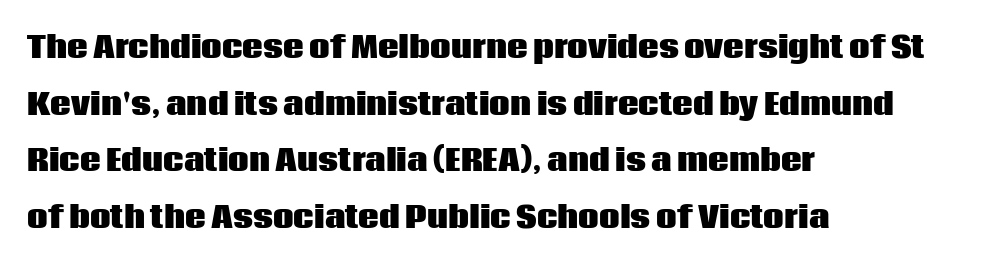
Q: Is the text bold? A: Yes.
Q: Is the text italic (slanted)? A: No, it is upright.
Q: Is the typeface a serif or a sans-serif typeface? A: Sans-serif.
Q: Is the text underlined? A: No.
Q: How is the paragraph aligned? A: Left-aligned.
Q: Is the spacing between letters normal or unusually wide? A: Normal.
Q: Is the spacing between lines tight, normal or loose? A: Loose.
Q: Width (condensed, normal, or wide)? A: Normal.
Q: Stroke contrast? A: Low.
Q: x-height? A: Large.
Q: Monospaced? A: No.
